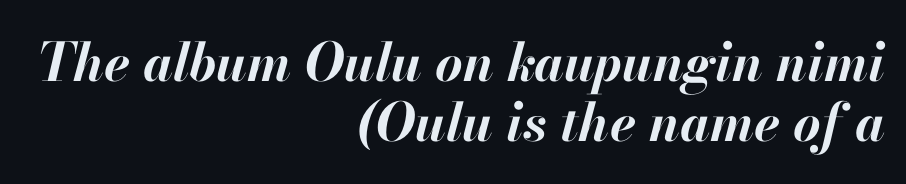
{"italic": "yes", "lean": "right", "slant_degrees": 13, "bold": "yes", "weight": "bold", "width": "normal", "stroke_contrast": "high", "x_height": "small", "monospaced": "no", "underline": "no", "align": "right", "line_spacing": "tight", "line_spacing_ratio": 1.13, "letter_spacing": "normal", "letter_spacing_em": 0.0, "glyph_px": 53}
